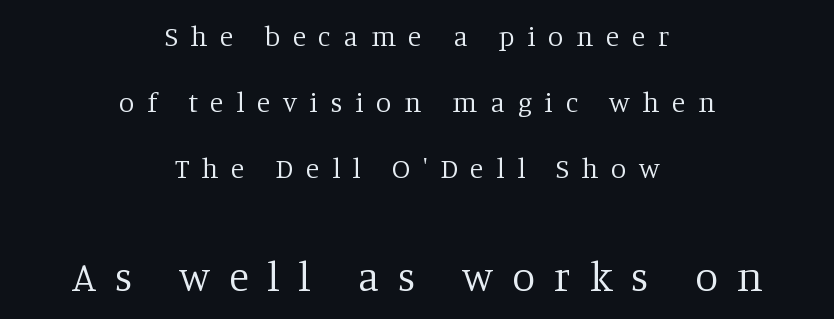
The image shows 42 px regular-weight serif type, upright; set centered, loose line spacing (2.35x), unusually wide letter spacing (+0.45 em), not underlined; the second (bottom) block is 1.5x larger; low stroke contrast and a large x-height.
